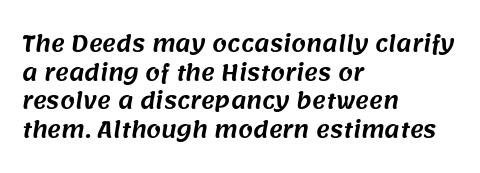
Q: Is the text underlined? A: No.
Q: How is the paragraph aligned? A: Left-aligned.
Q: Is the spacing between letters normal or unusually wide? A: Normal.
Q: Is the spacing between lines tight, normal or loose? A: Normal.
